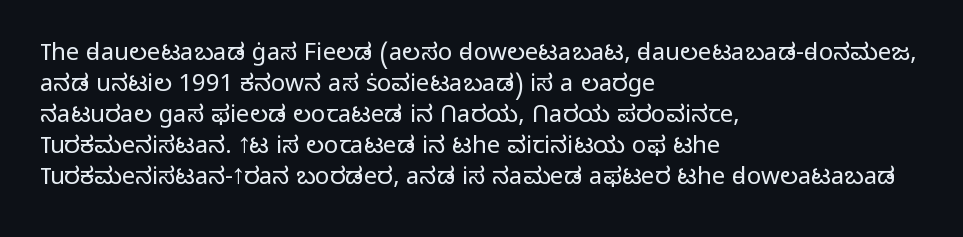
These lines keep a tight, regular rhythm from letter to letter. Notice how descenders clear the ascenders below comfortably — that's standard leading. These lines were composed using upright roman letters. One-word summary of the alignment: left. Nobody drew a line under any word here. The typesetting does not lean heavy: it is not bold.
